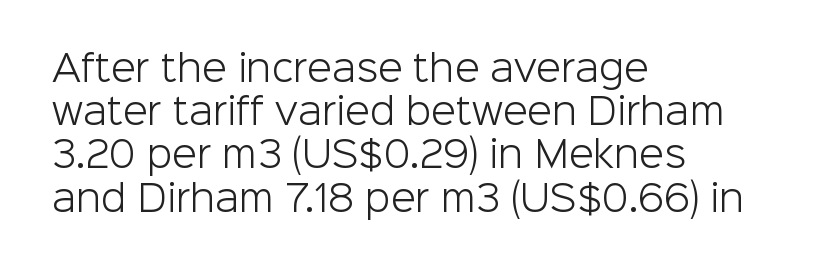
The image shows 36 px light sans-serif type, upright; set left-aligned, line spacing 1.2x, normal letter spacing, not underlined; low stroke contrast and a medium x-height.
